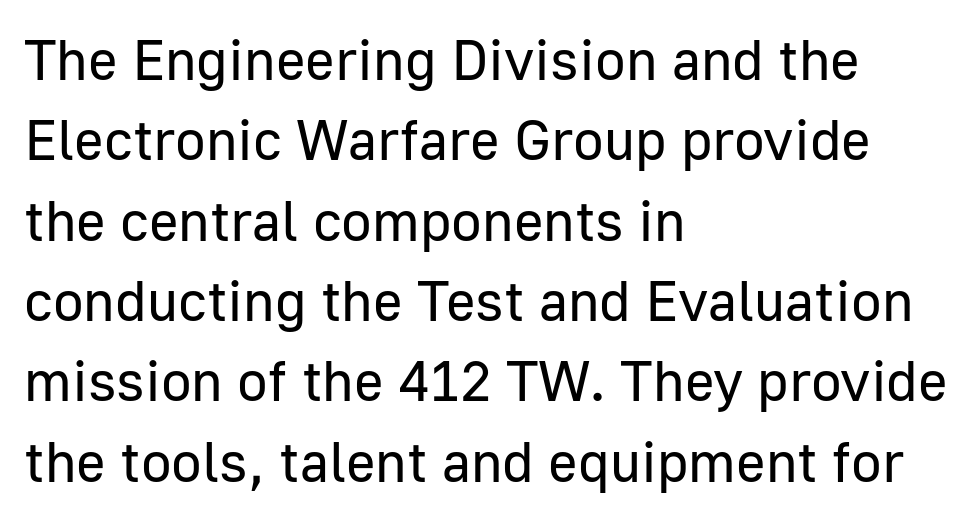
The image shows 57 px regular-weight sans-serif type, upright; set left-aligned, normal line spacing (1.41x), normal letter spacing, not underlined; low stroke contrast and a medium x-height.
